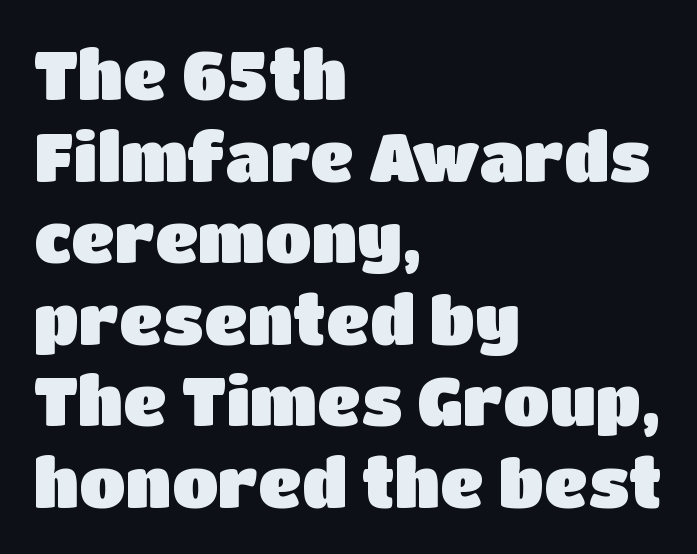
{"serif": "no", "italic": "no", "width": "normal", "stroke_contrast": "low", "x_height": "large", "monospaced": "no", "underline": "no", "align": "left", "line_spacing_ratio": 1.2, "letter_spacing": "normal", "letter_spacing_em": 0.0, "glyph_px": 68}
